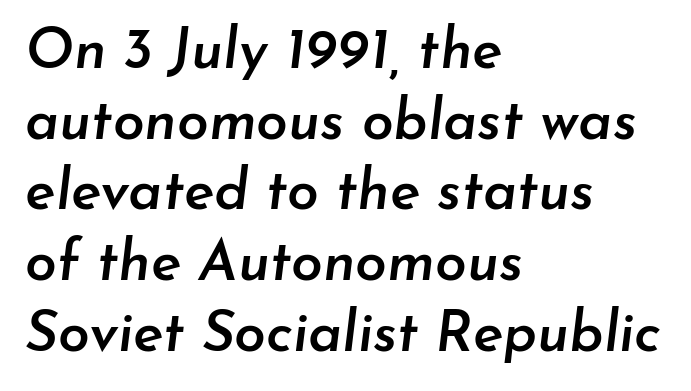
The image shows 57 px semibold type, italic (leaning right); set left-aligned, line spacing 1.24x, normal letter spacing, not underlined; low stroke contrast and a small x-height.
